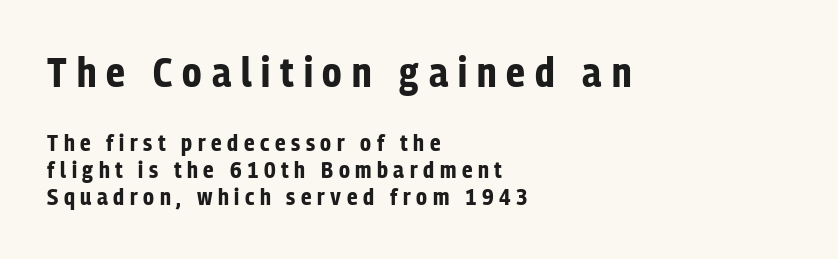
{"serif": "no", "italic": "no", "bold": "yes", "weight": "bold", "width": "condensed", "stroke_contrast": "low", "x_height": "medium", "monospaced": "no", "underline": "no", "align": "left", "line_spacing_ratio": 1.18, "letter_spacing": "wide", "letter_spacing_em": 0.24, "larger_block": "first", "size_ratio": 1.78, "glyph_px": 41}
